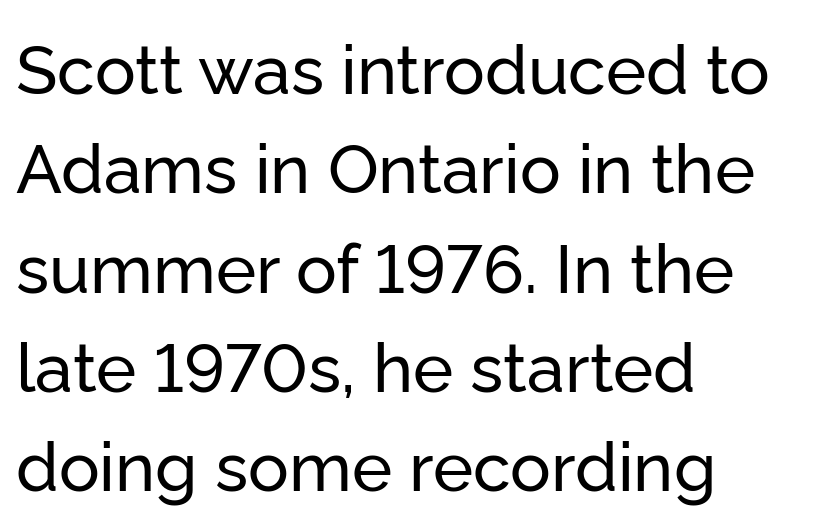
Q: Is the text italic (slanted)? A: No, it is upright.
Q: Is the typeface a serif or a sans-serif typeface? A: Sans-serif.
Q: Is the text underlined? A: No.
Q: How is the paragraph aligned? A: Left-aligned.
Q: Is the spacing between letters normal or unusually wide? A: Normal.
Q: Is the spacing between lines tight, normal or loose? A: Normal.
Q: Width (condensed, normal, or wide)? A: Normal.
Q: Stroke contrast? A: Low.
Q: x-height? A: Medium.
Q: Monospaced? A: No.
